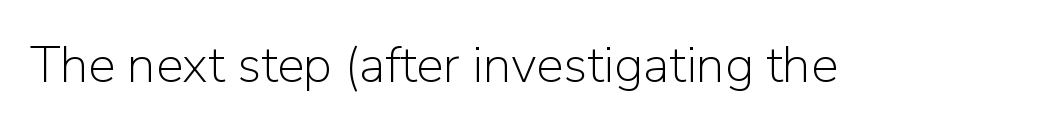
Q: Is the text bold? A: No.
Q: Is the text italic (slanted)? A: No, it is upright.
Q: Is the typeface a serif or a sans-serif typeface? A: Sans-serif.
Q: Is the text underlined? A: No.
Q: Is the spacing between letters normal or unusually wide? A: Normal.
Q: Width (condensed, normal, or wide)? A: Normal.
Q: Stroke contrast? A: Low.
Q: x-height? A: Medium.
Q: Monospaced? A: No.
